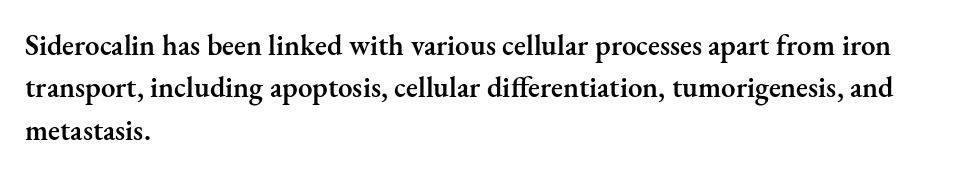
Q: Is the text bold? A: Semi-bold.
Q: Is the text italic (slanted)? A: No, it is upright.
Q: Is the typeface a serif or a sans-serif typeface? A: Serif.
Q: Is the text underlined? A: No.
Q: How is the paragraph aligned? A: Left-aligned.
Q: Is the spacing between letters normal or unusually wide? A: Normal.
Q: Is the spacing between lines tight, normal or loose? A: Normal.
Q: Width (condensed, normal, or wide)? A: Normal.
Q: Stroke contrast? A: Medium.
Q: x-height? A: Small.
Q: Monospaced? A: No.
